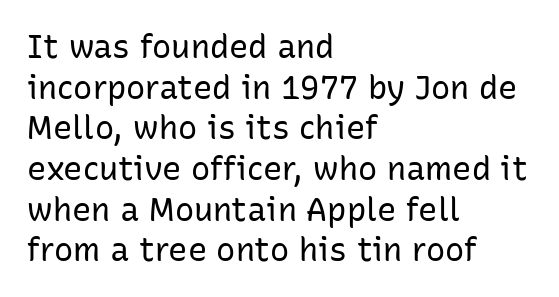
Q: Is the text bold? A: No.
Q: Is the text italic (slanted)? A: No, it is upright.
Q: Is the typeface a serif or a sans-serif typeface? A: Sans-serif.
Q: Is the text underlined? A: No.
Q: How is the paragraph aligned? A: Left-aligned.
Q: Is the spacing between letters normal or unusually wide? A: Normal.
Q: Is the spacing between lines tight, normal or loose? A: Normal.
Q: Width (condensed, normal, or wide)? A: Normal.
Q: Stroke contrast? A: Low.
Q: x-height? A: Medium.
Q: Monospaced? A: No.
